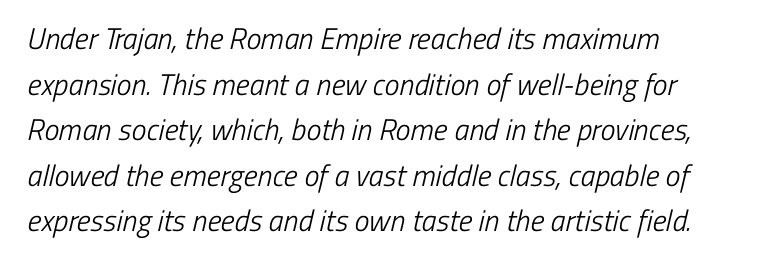
{"serif": "no", "bold": "no", "weight": "light", "width": "condensed", "stroke_contrast": "low", "x_height": "medium", "monospaced": "no", "underline": "no", "align": "left", "line_spacing": "normal", "line_spacing_ratio": 1.52, "letter_spacing": "normal", "letter_spacing_em": 0.0, "glyph_px": 30}
